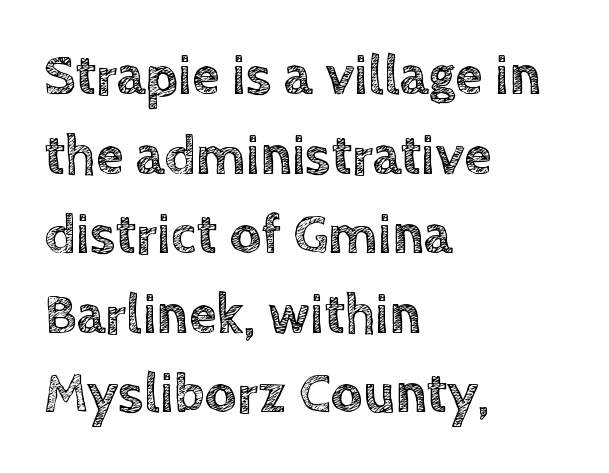
The image shows 56 px text type, upright; set left-aligned, normal line spacing (1.42x), normal letter spacing, not underlined; a large x-height.
